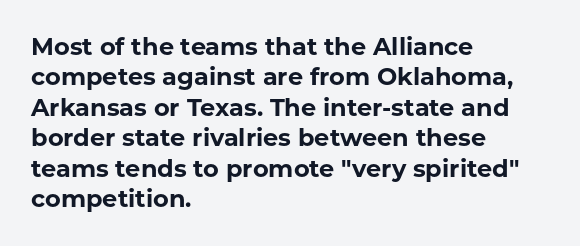
{"italic": "no", "bold": "yes", "underline": "no", "align": "left", "line_spacing": "normal", "line_spacing_ratio": 1.27, "letter_spacing": "normal", "letter_spacing_em": 0.0, "glyph_px": 24}
